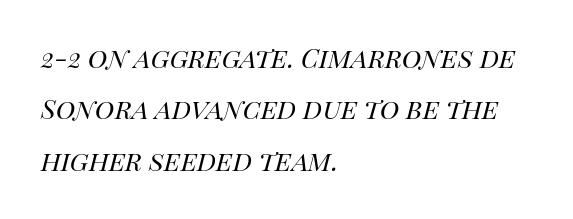
Students, observe: this is what conventionally led text looks like. The baseline area is clear. Bold? No — there's no thickening of the strokes. Character widths vary here, with narrow letters taking less room than wide ones. Standard letterfit; no display-style spreading of the glyphs.
